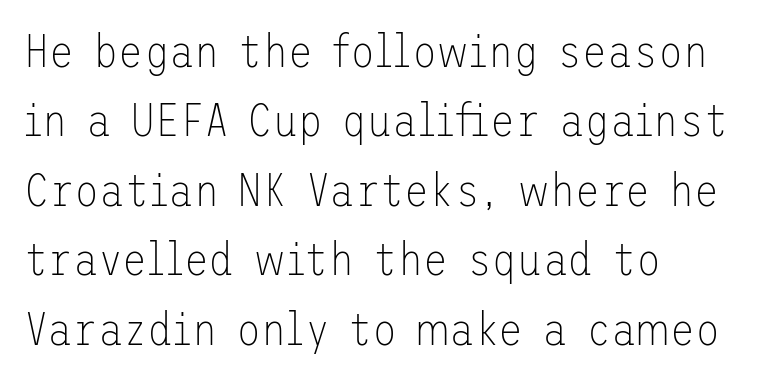
Q: Is the text bold? A: No.
Q: Is the text italic (slanted)? A: No, it is upright.
Q: Is the typeface a serif or a sans-serif typeface? A: Sans-serif.
Q: Is the text underlined? A: No.
Q: How is the paragraph aligned? A: Left-aligned.
Q: Is the spacing between letters normal or unusually wide? A: Normal.
Q: Is the spacing between lines tight, normal or loose? A: Normal.
Q: Width (condensed, normal, or wide)? A: Normal.
Q: Stroke contrast? A: Low.
Q: x-height? A: Medium.
